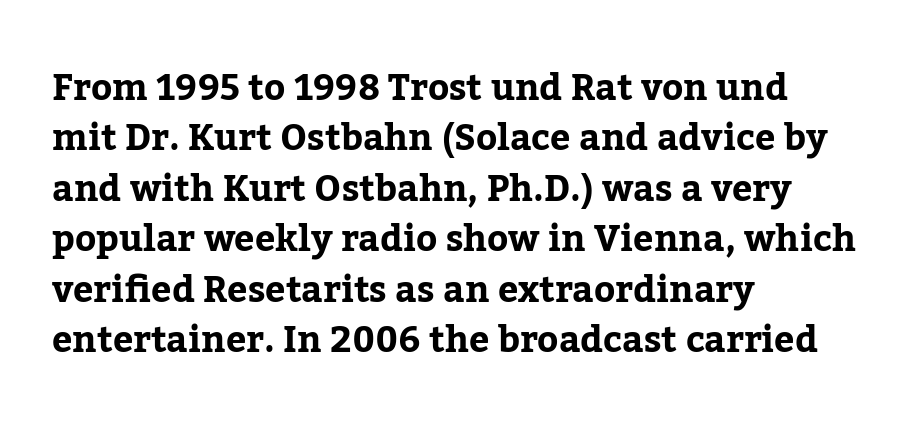
Q: Is the text bold? A: Yes.
Q: Is the text italic (slanted)? A: No, it is upright.
Q: Is the typeface a serif or a sans-serif typeface? A: Serif.
Q: Is the text underlined? A: No.
Q: How is the paragraph aligned? A: Left-aligned.
Q: Is the spacing between letters normal or unusually wide? A: Normal.
Q: Is the spacing between lines tight, normal or loose? A: Normal.
Q: Width (condensed, normal, or wide)? A: Normal.
Q: Stroke contrast? A: Low.
Q: x-height? A: Medium.
Q: Monospaced? A: No.
